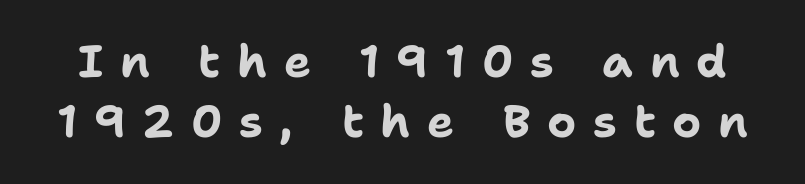
Q: Is the text bold? A: Yes.
Q: Is the text italic (slanted)? A: No, it is upright.
Q: Is the typeface a serif or a sans-serif typeface? A: Sans-serif.
Q: Is the text underlined? A: No.
Q: Is the spacing between letters normal or unusually wide? A: Unusually wide.
Q: Is the spacing between lines tight, normal or loose? A: Normal.
Q: Width (condensed, normal, or wide)? A: Normal.
Q: Stroke contrast? A: Low.
Q: x-height? A: Medium.
Q: Monospaced? A: No.
